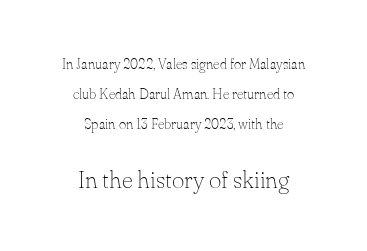
Q: Is the text bold? A: No.
Q: Is the text italic (slanted)? A: No, it is upright.
Q: Is the text underlined? A: No.
Q: How is the paragraph aligned? A: Centered.
Q: Is the spacing between letters normal or unusually wide? A: Normal.
Q: Is the spacing between lines tight, normal or loose? A: Loose.
Q: Which block of text is set in a larger size, the first (top) or the second (bottom)? A: The second (bottom) one.
